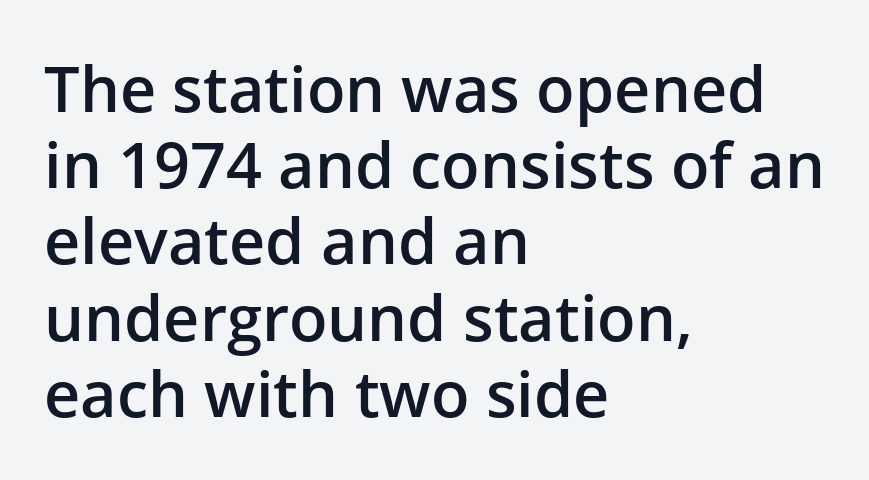
The image shows 63 px semibold sans-serif type, upright; set left-aligned, line spacing 1.21x, normal letter spacing, not underlined; low stroke contrast and a medium x-height.
